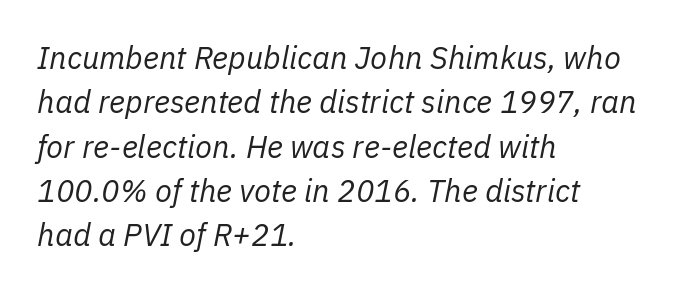
The image shows 31 px regular-weight type, italic (leaning right); set left-aligned, normal line spacing (1.43x), normal letter spacing, not underlined; low stroke contrast and a medium x-height.
